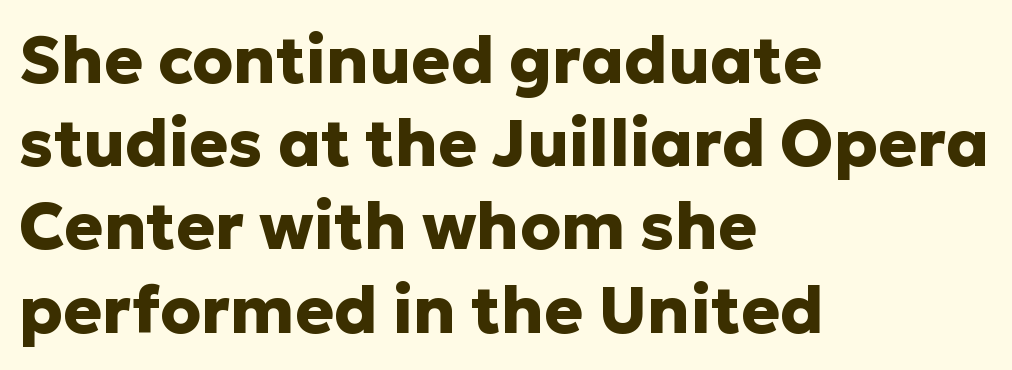
Q: Is the text bold? A: Yes.
Q: Is the text italic (slanted)? A: No, it is upright.
Q: Is the typeface a serif or a sans-serif typeface? A: Sans-serif.
Q: Is the text underlined? A: No.
Q: How is the paragraph aligned? A: Left-aligned.
Q: Is the spacing between letters normal or unusually wide? A: Normal.
Q: Is the spacing between lines tight, normal or loose? A: Normal.
Q: Width (condensed, normal, or wide)? A: Normal.
Q: Stroke contrast? A: Low.
Q: x-height? A: Medium.
Q: Monospaced? A: No.
